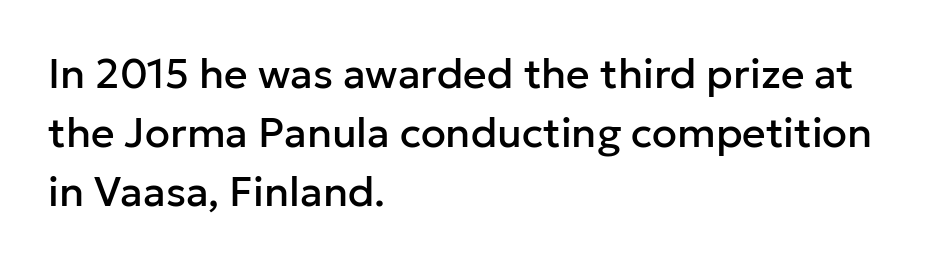
Looks like regular typesetting: each glyph gets only the width it needs. Leading: standard. This rendering leaves character spacing at its baseline value. Only glyphs here, with clear space below each row.
